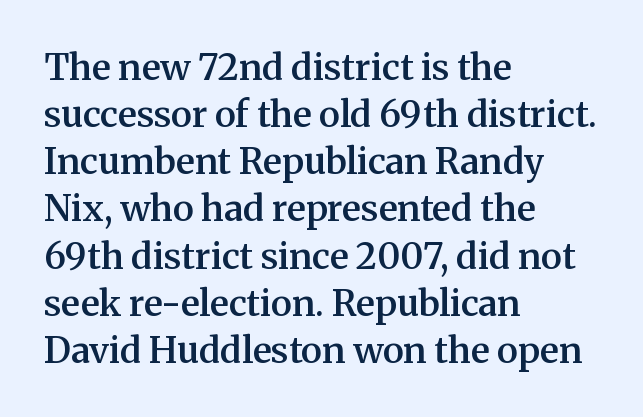
The image shows 36 px semibold serif type, upright; set left-aligned, normal line spacing (1.31x), normal letter spacing, not underlined; medium stroke contrast and a medium x-height.
